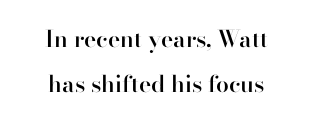
{"italic": "no", "bold": "semi", "underline": "no", "align": "center", "line_spacing": "loose", "line_spacing_ratio": 1.95, "letter_spacing": "normal", "letter_spacing_em": 0.0, "glyph_px": 23}
